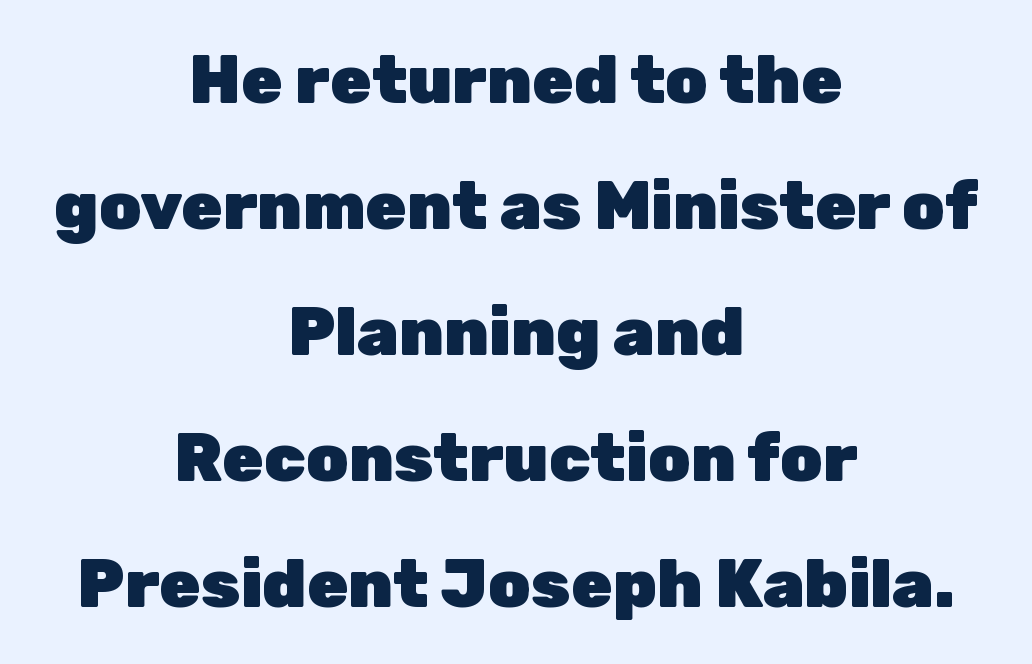
{"serif": "no", "italic": "no", "bold": "yes", "weight": "heavy", "width": "normal", "stroke_contrast": "low", "x_height": "medium", "monospaced": "no", "underline": "no", "align": "center", "line_spacing_ratio": 1.88, "letter_spacing": "normal", "letter_spacing_em": 0.0, "glyph_px": 67}
